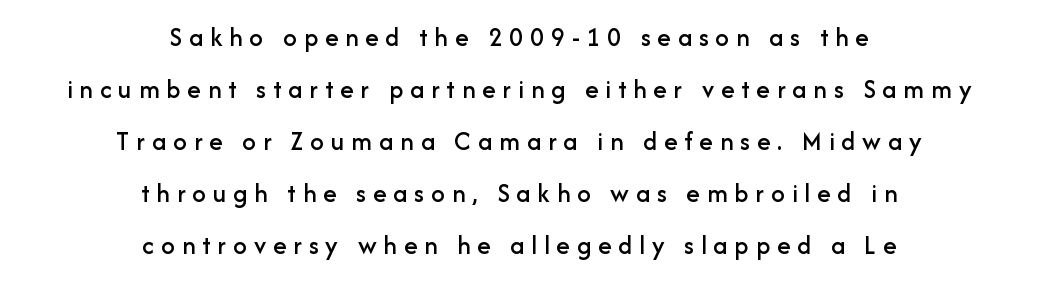
How would I describe the line gaps? Wide and relaxed. Short note: letters widely spaced. The letters stand upright; this is a roman face. Bare-footed words on every line.
